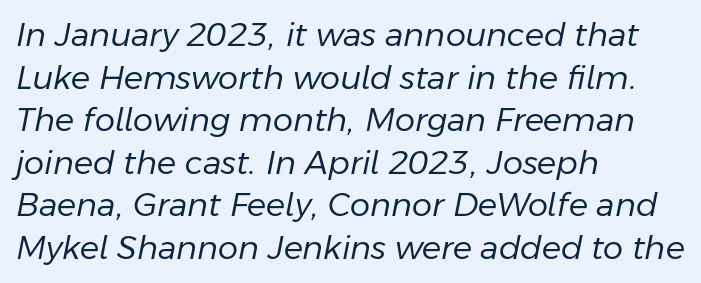
Q: Is the text bold? A: No.
Q: Is the text italic (slanted)? A: Yes, it leans right by about 11 degrees.
Q: Is the text underlined? A: No.
Q: How is the paragraph aligned? A: Left-aligned.
Q: Is the spacing between letters normal or unusually wide? A: Normal.
Q: Is the spacing between lines tight, normal or loose? A: Normal.
Q: Width (condensed, normal, or wide)? A: Normal.
Q: Stroke contrast? A: Low.
Q: x-height? A: Medium.
Q: Monospaced? A: No.
